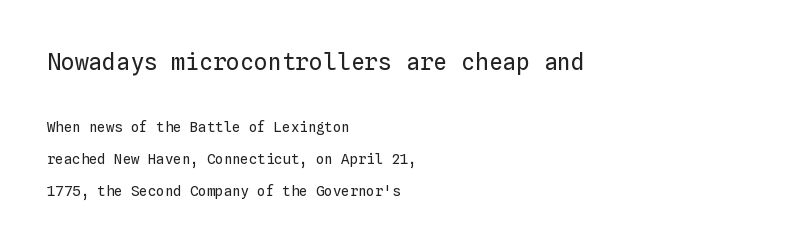
Q: Is the text bold? A: No.
Q: Is the text italic (slanted)? A: No, it is upright.
Q: Is the text underlined? A: No.
Q: How is the paragraph aligned? A: Left-aligned.
Q: Is the spacing between letters normal or unusually wide? A: Normal.
Q: Is the spacing between lines tight, normal or loose? A: Loose.
Q: Which block of text is set in a larger size, the first (top) or the second (bottom)? A: The first (top) one.
